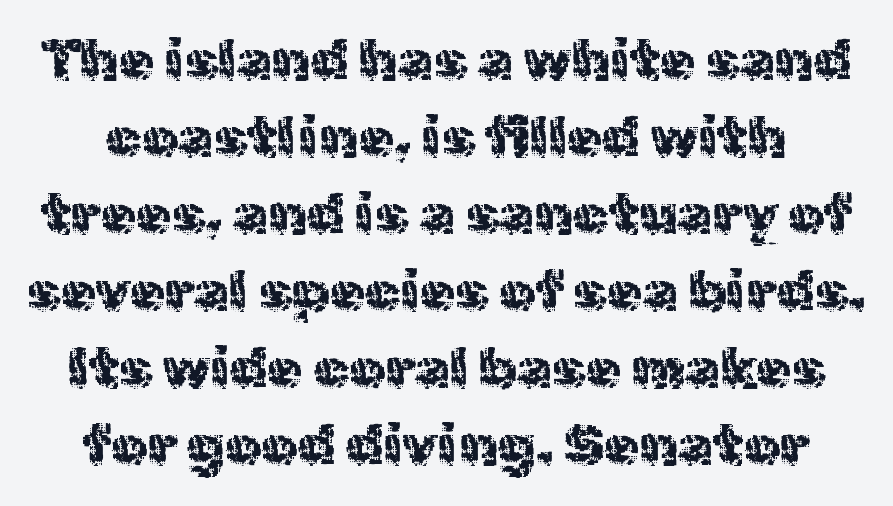
Decoration check: the copy has no underline. No italicization has been applied; the sample stays upright. The lines sit at an ordinary, default distance from one another. The glyphs in this specimen are sans serif. This sample uses plain, unmodified letter spacing.
